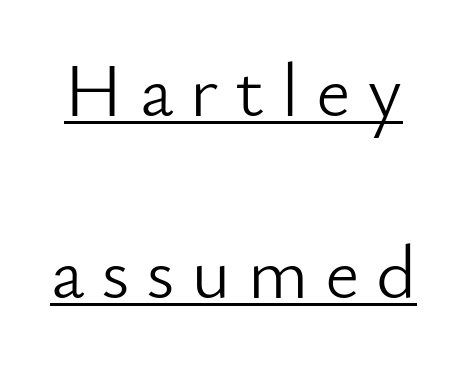
What decoration does the sample have? An underline. Compared with a typical body face, this is equally light or lighter still. The passage shown has open, widely tracked lettering throughout. A typesetter would label this face a sans. These lines were composed using upright roman letters.
